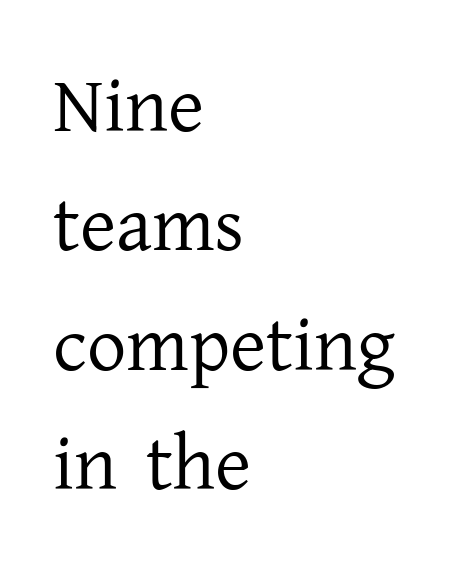
{"serif": "yes", "italic": "no", "bold": "no", "weight": "regular", "width": "normal", "stroke_contrast": "low", "x_height": "medium", "monospaced": "no", "underline": "no", "align": "left", "line_spacing": "normal", "line_spacing_ratio": 1.53, "letter_spacing": "normal", "letter_spacing_em": 0.0, "glyph_px": 78}
